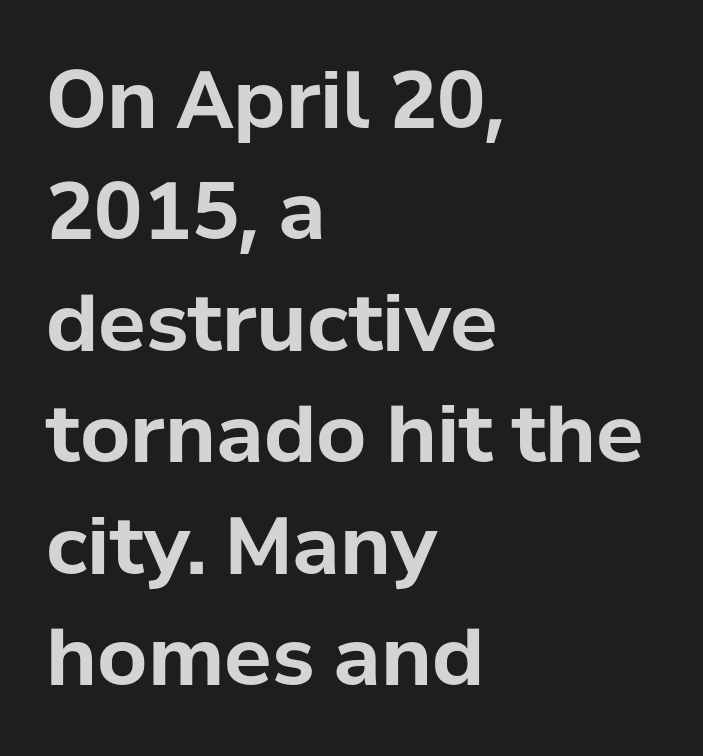
Leftover space on each line is placed entirely after the last word. Students, this is bold: see how much ink each stroke carries. The tracking reads as untouched default to a designer's eye. The passage shown is typed in a proportional face where columns would drift. Type style note: lacks serifs. Regular leading.
